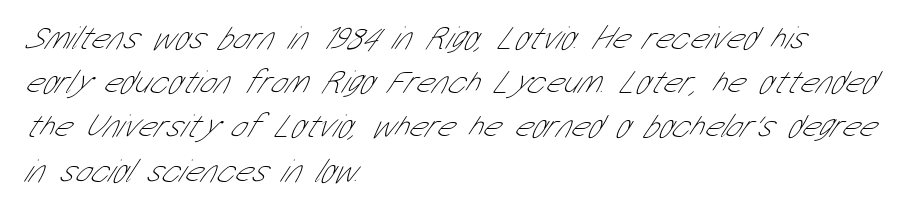
These lines keep a tight, regular rhythm from letter to letter. The rag falls on the right side of this text block. The passage shown is not bold in any degree. The glyphs are unaccompanied by any horizontal stroke below them. The typeface chosen for these lines omits serifs. Proportional: the letters do not fall into vertical columns.
